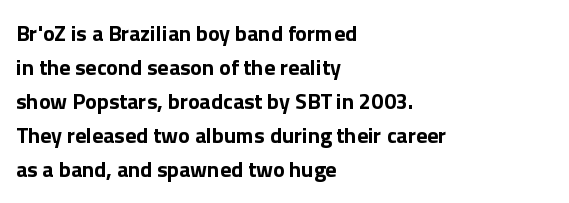
Q: Is the text bold? A: Yes.
Q: Is the text italic (slanted)? A: No, it is upright.
Q: Is the text underlined? A: No.
Q: How is the paragraph aligned? A: Left-aligned.
Q: Is the spacing between letters normal or unusually wide? A: Normal.
Q: Is the spacing between lines tight, normal or loose? A: Normal.
